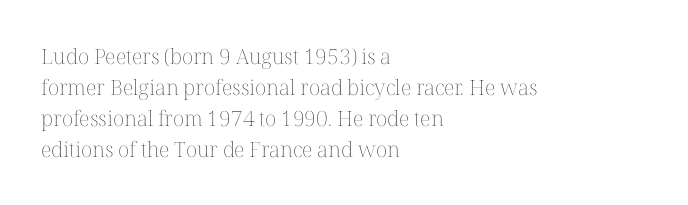
The image shows 21 px text type, upright; set left-aligned, normal line spacing (1.47x), normal letter spacing, not underlined.
